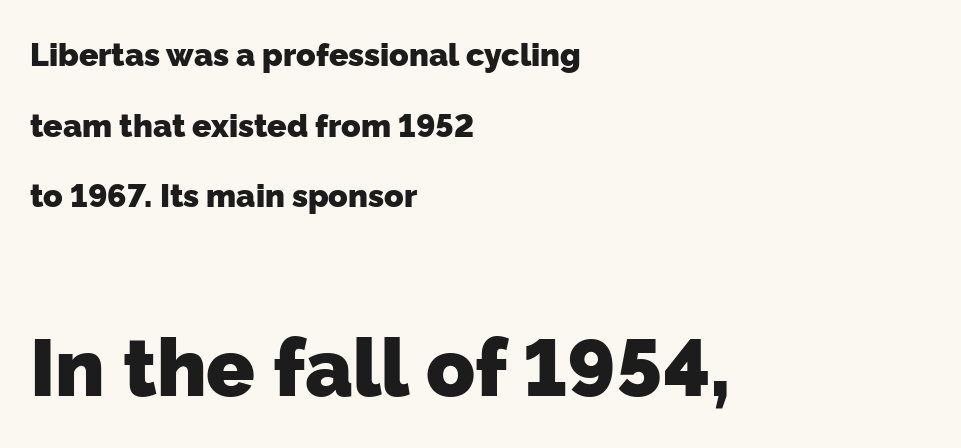
One glance says open: line gaps are wider than usual. These words are printed bold, with thick strokes throughout. Serif or sans? Sans — the stroke terminals are bare. Observe the ordinary spacing: letters are neighbours, not strangers. Small over large — that's the arrangement of the two blocks here.
